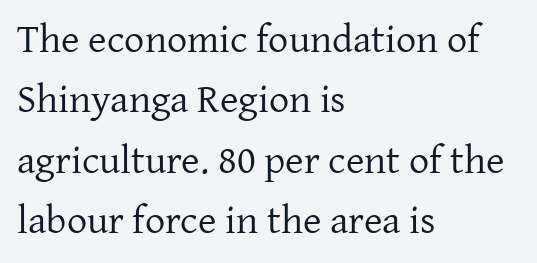
{"serif": "yes", "italic": "no", "bold": "no", "weight": "regular", "width": "normal", "stroke_contrast": "low", "x_height": "medium", "monospaced": "no", "underline": "no", "align": "left", "line_spacing": "normal", "line_spacing_ratio": 1.51, "letter_spacing": "normal", "letter_spacing_em": 0.0, "glyph_px": 40}
